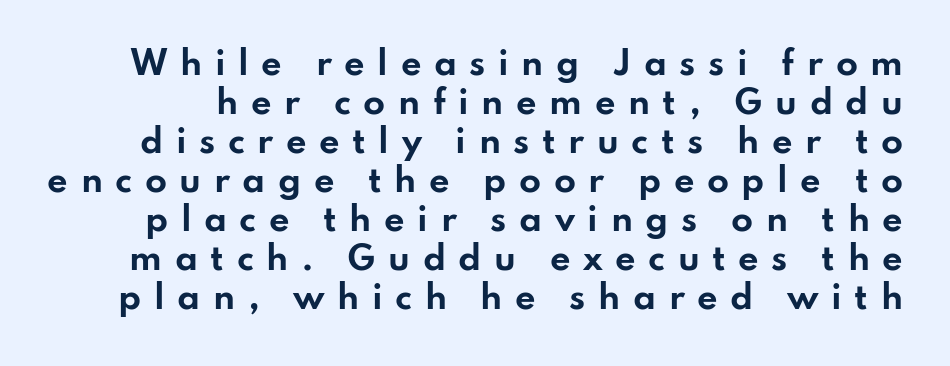
A sans-serif font was chosen for this passage. Each row of text sits above clean, open space. The font's upright variant was chosen for this text. Words appear elongated and porous because spacing is wide.
